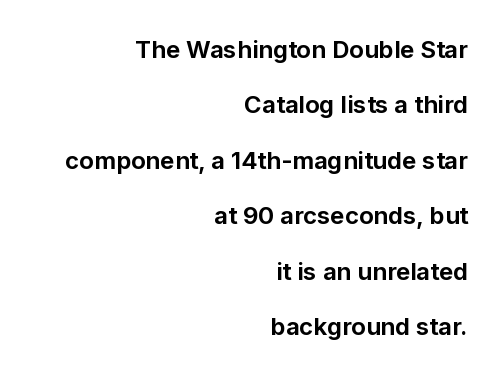
The image shows 24 px bold type, upright; set right-aligned, loose line spacing (2.31x), normal letter spacing, not underlined.
